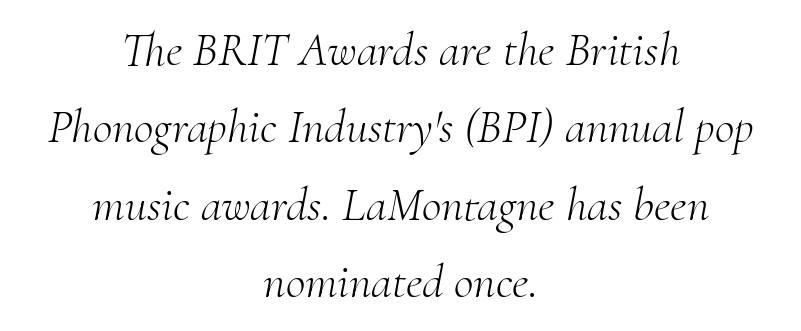
Q: Is the text bold? A: No.
Q: Is the text italic (slanted)? A: Yes, it leans right by about 10 degrees.
Q: Is the typeface a serif or a sans-serif typeface? A: Serif.
Q: Is the text underlined? A: No.
Q: How is the paragraph aligned? A: Centered.
Q: Is the spacing between letters normal or unusually wide? A: Normal.
Q: Is the spacing between lines tight, normal or loose? A: Normal.
Q: Width (condensed, normal, or wide)? A: Normal.
Q: Stroke contrast? A: Medium.
Q: x-height? A: Small.
Q: Monospaced? A: No.
